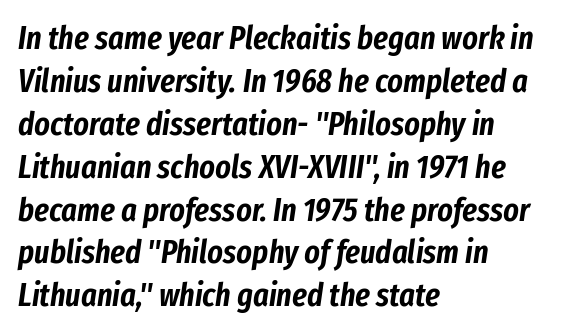
Q: Is the text italic (slanted)? A: Yes, it leans right by about 8 degrees.
Q: Is the text underlined? A: No.
Q: How is the paragraph aligned? A: Left-aligned.
Q: Is the spacing between letters normal or unusually wide? A: Normal.
Q: Is the spacing between lines tight, normal or loose? A: Normal.
Q: Width (condensed, normal, or wide)? A: Condensed.
Q: Stroke contrast? A: Low.
Q: x-height? A: Medium.
Q: Monospaced? A: No.
